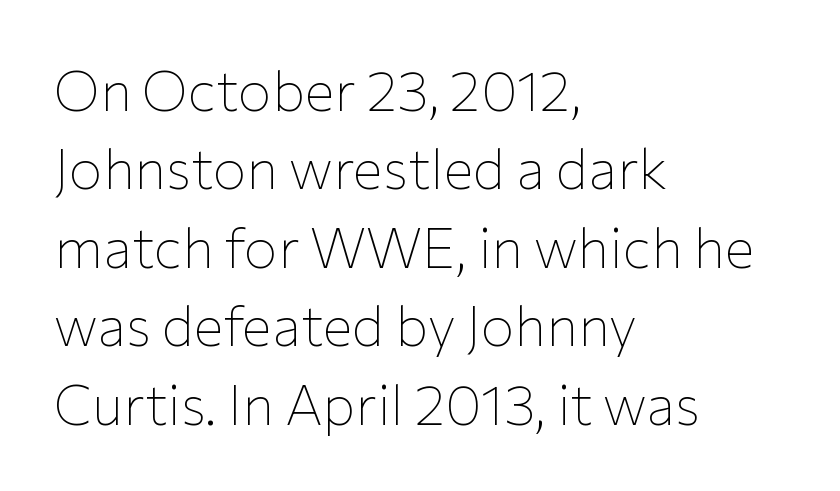
Q: Is the text bold? A: No.
Q: Is the text italic (slanted)? A: No, it is upright.
Q: Is the typeface a serif or a sans-serif typeface? A: Sans-serif.
Q: Is the text underlined? A: No.
Q: How is the paragraph aligned? A: Left-aligned.
Q: Is the spacing between letters normal or unusually wide? A: Normal.
Q: Is the spacing between lines tight, normal or loose? A: Normal.
Q: Width (condensed, normal, or wide)? A: Normal.
Q: Stroke contrast? A: Low.
Q: x-height? A: Medium.
Q: Monospaced? A: No.
